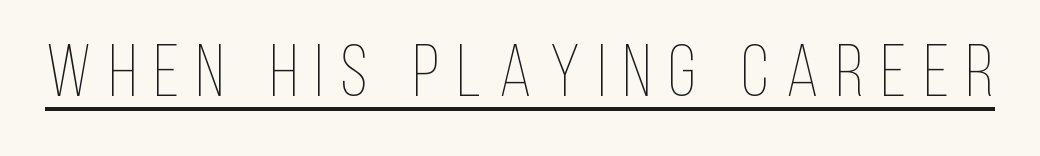
Is this a heavy cut? Hardly; it is regular or lighter. Check the space under the baseline: a stroke is drawn there. Looks like regular typesetting: each glyph gets only the width it needs. This is the regular roman posture of the typeface. Each word looks stretched out because of the extra space between its letters.
